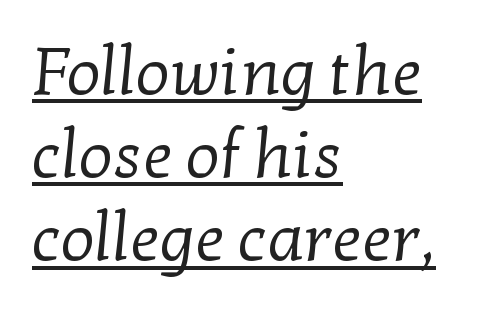
Q: Is the text bold? A: No.
Q: Is the typeface a serif or a sans-serif typeface? A: Serif.
Q: Is the text underlined? A: Yes.
Q: How is the paragraph aligned? A: Left-aligned.
Q: Is the spacing between letters normal or unusually wide? A: Normal.
Q: Width (condensed, normal, or wide)? A: Normal.
Q: Stroke contrast? A: Low.
Q: x-height? A: Medium.
Q: Monospaced? A: No.
